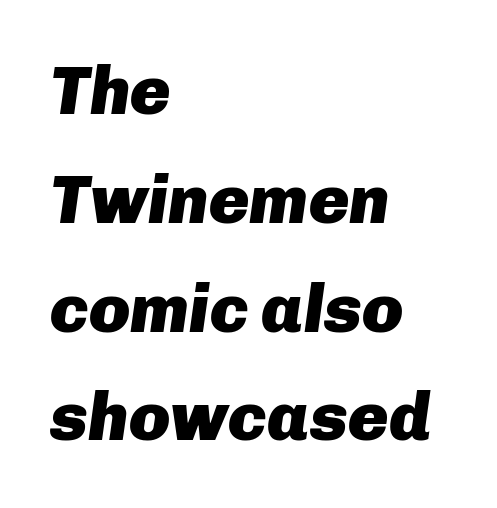
Q: Is the text bold? A: Yes.
Q: Is the text italic (slanted)? A: Yes, it leans right by about 8 degrees.
Q: Is the text underlined? A: No.
Q: How is the paragraph aligned? A: Left-aligned.
Q: Is the spacing between letters normal or unusually wide? A: Normal.
Q: Is the spacing between lines tight, normal or loose? A: Normal.
Q: Width (condensed, normal, or wide)? A: Normal.
Q: Stroke contrast? A: Low.
Q: x-height? A: Medium.
Q: Monospaced? A: No.
